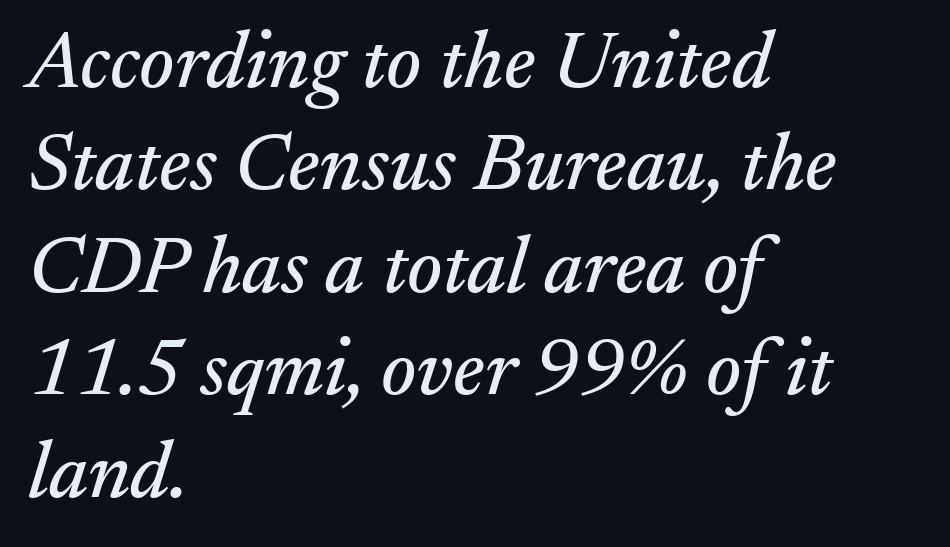
{"serif": "yes", "italic": "yes", "lean": "right", "slant_degrees": 17, "width": "normal", "stroke_contrast": "medium", "x_height": "small", "monospaced": "no", "underline": "no", "align": "left", "line_spacing": "normal", "line_spacing_ratio": 1.28, "letter_spacing": "normal", "letter_spacing_em": 0.0, "glyph_px": 80}
